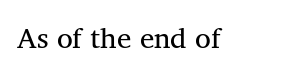
Q: Is the text bold? A: No.
Q: Is the text italic (slanted)? A: No, it is upright.
Q: Is the typeface a serif or a sans-serif typeface? A: Serif.
Q: Is the text underlined? A: No.
Q: Is the spacing between letters normal or unusually wide? A: Normal.
Q: Width (condensed, normal, or wide)? A: Normal.
Q: Stroke contrast? A: Medium.
Q: x-height? A: Medium.
Q: Monospaced? A: No.
